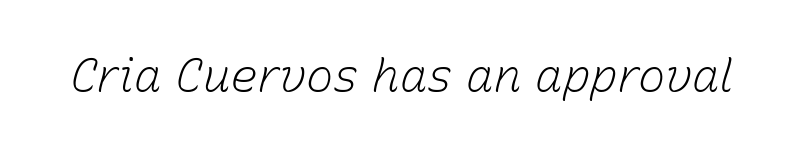
{"italic": "yes", "lean": "right", "slant_degrees": 15, "bold": "no", "weight": "light", "width": "normal", "stroke_contrast": "low", "x_height": "medium", "monospaced": "no", "underline": "no", "letter_spacing": "normal", "letter_spacing_em": 0.0, "glyph_px": 46}
